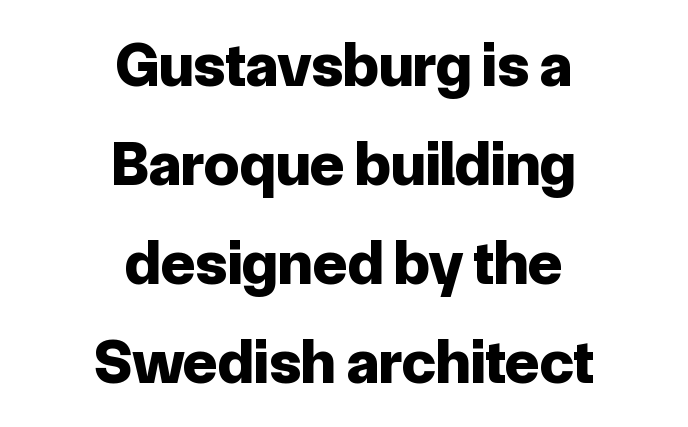
The image shows 63 px bold sans-serif type, upright; set centered, normal line spacing (1.57x), normal letter spacing, not underlined; low stroke contrast and a medium x-height.
